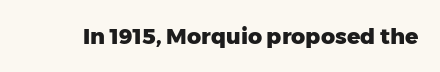
{"italic": "no", "bold": "yes", "underline": "no", "letter_spacing": "normal", "letter_spacing_em": 0.0, "glyph_px": 22}
